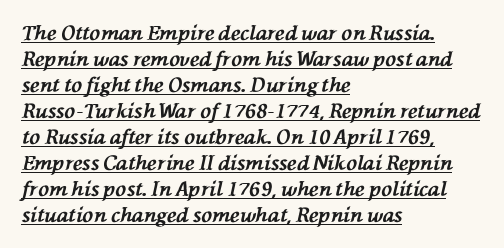
{"italic": "yes", "lean": "left", "slant_degrees": 76, "bold": "yes", "underline": "yes", "align": "left", "line_spacing": "normal", "line_spacing_ratio": 1.3, "letter_spacing": "normal", "letter_spacing_em": 0.0, "glyph_px": 20}
